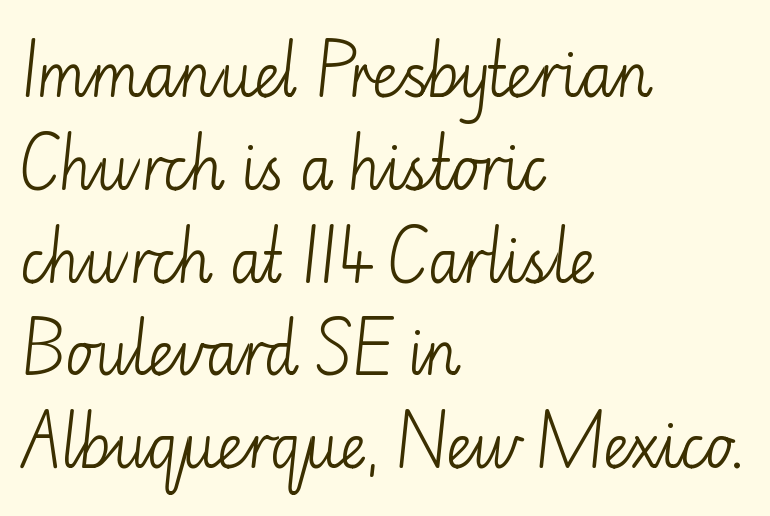
{"serif": "no", "bold": "no", "weight": "light", "width": "normal", "stroke_contrast": "low", "x_height": "small", "monospaced": "no", "underline": "no", "align": "left", "line_spacing": "normal", "line_spacing_ratio": 1.6, "letter_spacing": "normal", "letter_spacing_em": 0.0, "glyph_px": 58}
